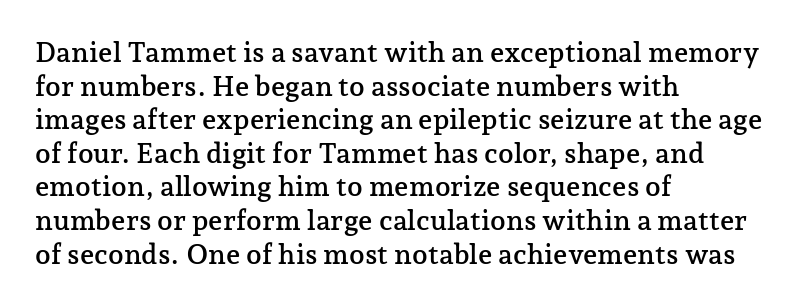
You can tell from the footed stems that serif type was used. Nobody drew a line under any word here. Note the varied advance widths — an 'i' is clearly narrower than an 'm'. One-word summary of the alignment: left. If you drew a line through each stem, it would be perfectly vertical. Letter spacing: default.
